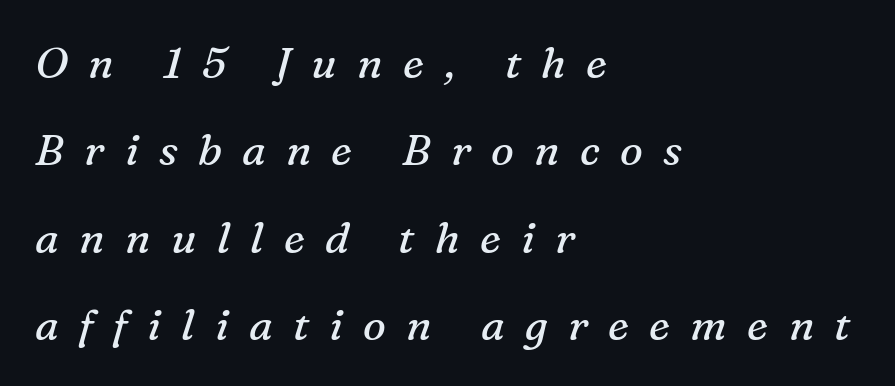
Q: Is the text bold? A: No.
Q: Is the text italic (slanted)? A: Yes, it leans right by about 16 degrees.
Q: Is the typeface a serif or a sans-serif typeface? A: Serif.
Q: Is the text underlined? A: No.
Q: How is the paragraph aligned? A: Left-aligned.
Q: Is the spacing between letters normal or unusually wide? A: Unusually wide.
Q: Is the spacing between lines tight, normal or loose? A: Loose.
Q: Width (condensed, normal, or wide)? A: Normal.
Q: Stroke contrast? A: Medium.
Q: x-height? A: Medium.
Q: Monospaced? A: No.
